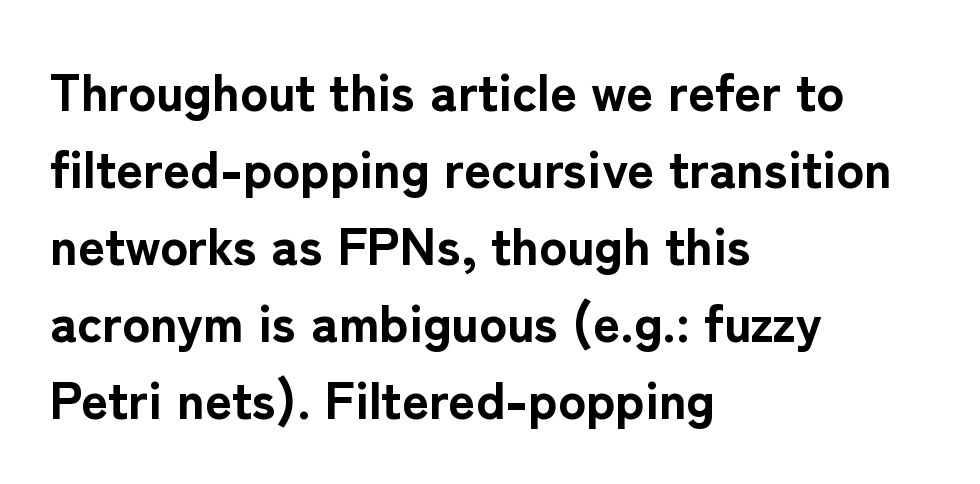
The image shows 52 px bold sans-serif type, upright; set left-aligned, normal line spacing (1.48x), normal letter spacing, not underlined; low stroke contrast and a medium x-height.
